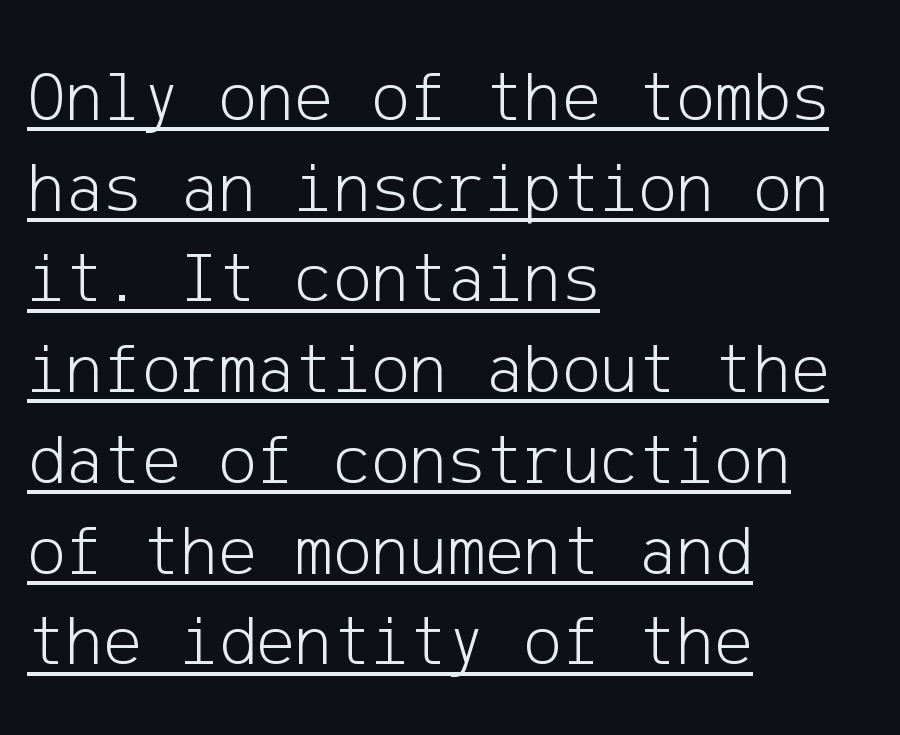
{"serif": "no", "italic": "no", "bold": "no", "weight": "light", "width": "normal", "stroke_contrast": "low", "x_height": "medium", "underline": "yes", "align": "left", "line_spacing": "normal", "line_spacing_ratio": 1.26, "letter_spacing": "normal", "letter_spacing_em": 0.0, "glyph_px": 72}
